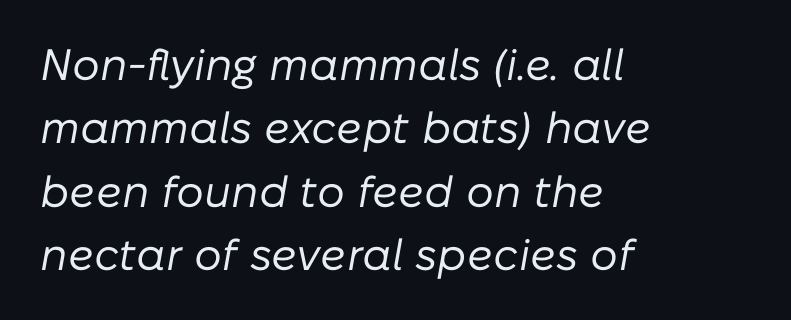
The typography opts for an oblique posture over an upright one. Weight: in the light-to-regular range. Nothing unusual about the tracking: characters are spaced as the font intends. This sample has the flowing, uneven cadence of proportional lettering. A normal amount of white space separates one row of letters from the next. Reading down the block, your eye returns to a fixed left position each line.
